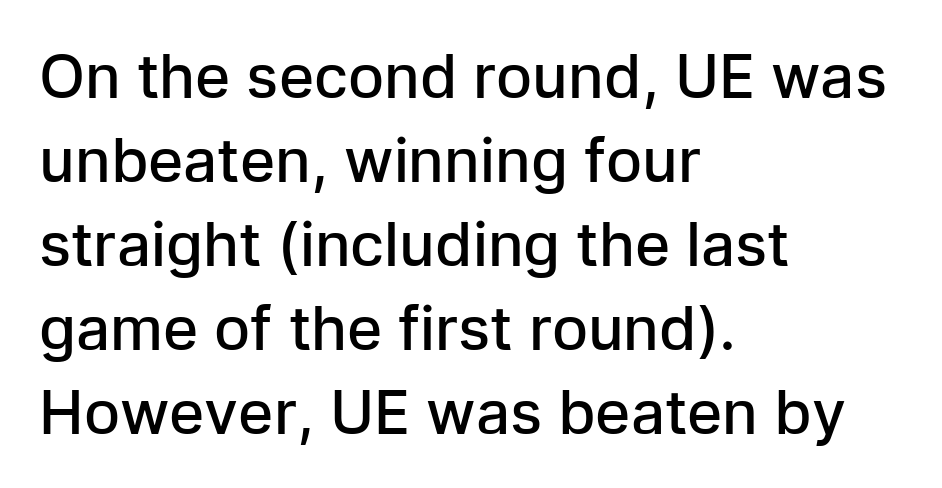
Rows of type keep a routine distance in the vertical direction. A roman cut, with each character standing at attention. There is no visible air inserted between adjacent glyphs. Classification — sans serif. You could not count columns in this text — the font is proportionally spaced.
